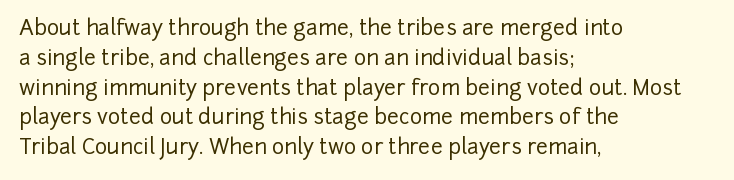
The image shows 21 px text type, upright; set left-aligned, normal line spacing (1.42x), normal letter spacing, not underlined.
